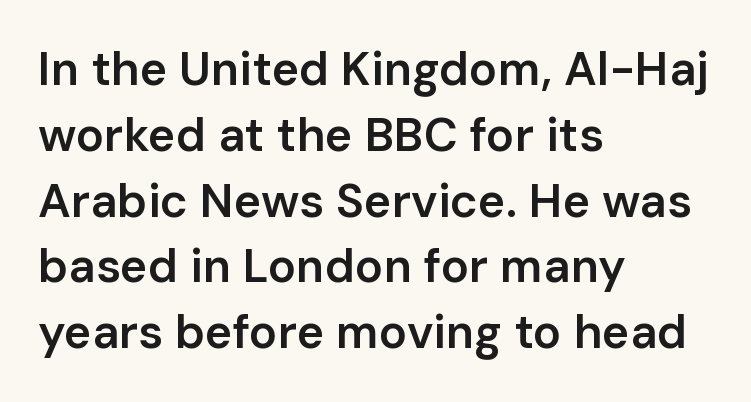
The image shows 47 px semibold sans-serif type, upright; set left-aligned, normal line spacing (1.4x), normal letter spacing, not underlined; low stroke contrast and a medium x-height.
